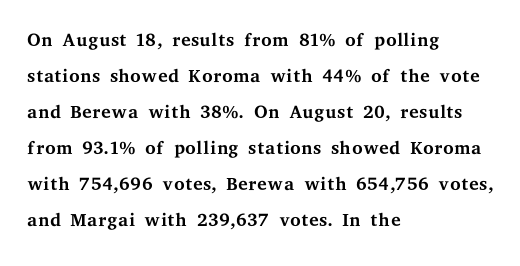
The image shows 27 px text type, upright; set left-aligned, normal line spacing (1.33x), normal letter spacing, not underlined.
